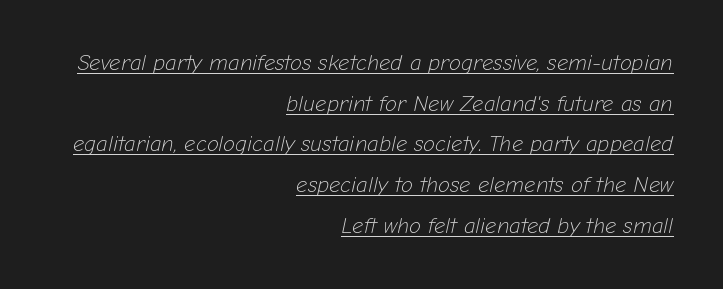
Caption: multi-line text, flush right, ragged left. Somebody hit Ctrl+U on this one — the words are underlined. Tracking value appears to be zero — textbook default spacing. Emphasis-style slanted type is in use. Stroke mass is kept to a normal reading level or below.
